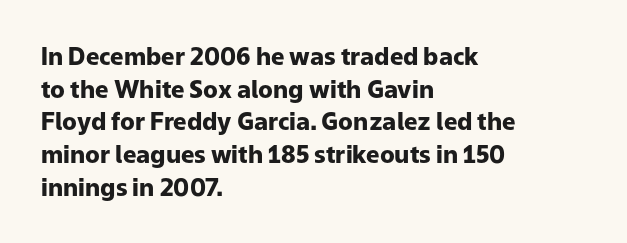
The image shows 24 px bold type, upright; set left-aligned, normal line spacing (1.36x), normal letter spacing, not underlined.
